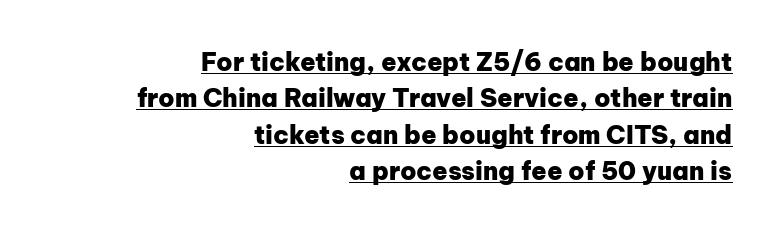
{"italic": "no", "bold": "yes", "underline": "yes", "align": "right", "line_spacing": "normal", "line_spacing_ratio": 1.46, "letter_spacing": "normal", "letter_spacing_em": 0.0, "glyph_px": 25}
